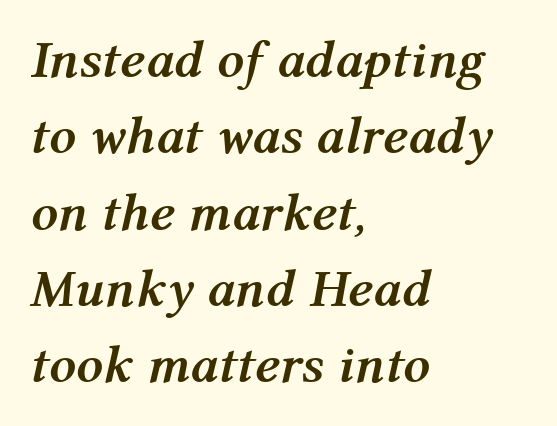
{"italic": "yes", "lean": "right", "slant_degrees": 12, "bold": "yes", "weight": "semibold", "width": "normal", "stroke_contrast": "medium", "x_height": "medium", "monospaced": "no", "underline": "no", "align": "left", "line_spacing": "normal", "line_spacing_ratio": 1.44, "letter_spacing": "normal", "letter_spacing_em": 0.0, "glyph_px": 53}
